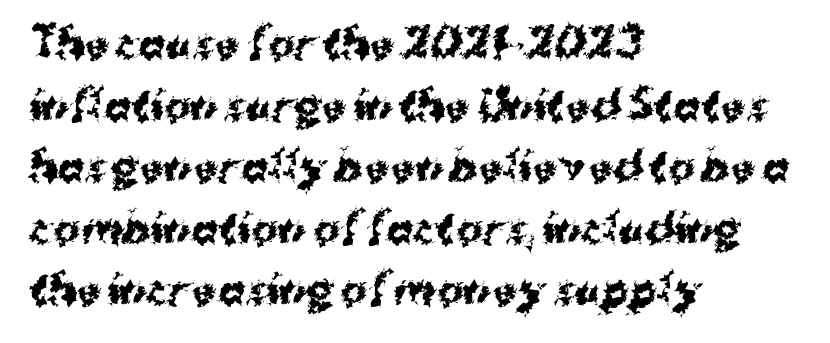
Every row of glyphs begins at an identical x-position on the left. The type family on display is of the sans-serif kind. You could call the tracking neutral — neither tight nor loose. Lines of text with bare space underneath.
